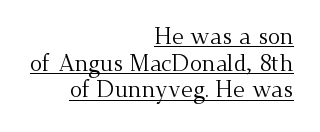
Quick note: underline on. Where is the straight margin? On the right. Unlike italic type, these characters show no tilt at all. Vertical stems look standard width or narrower in stroke. Standard letterfit; no display-style spreading of the glyphs.
